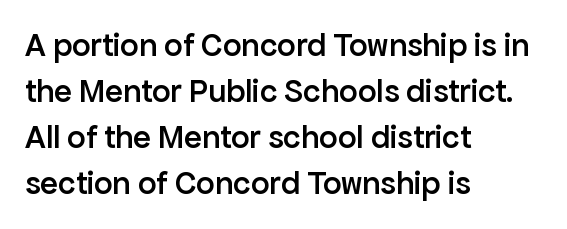
The image shows 33 px semibold sans-serif type, upright; set left-aligned, normal line spacing (1.39x), normal letter spacing, not underlined; low stroke contrast and a medium x-height.
